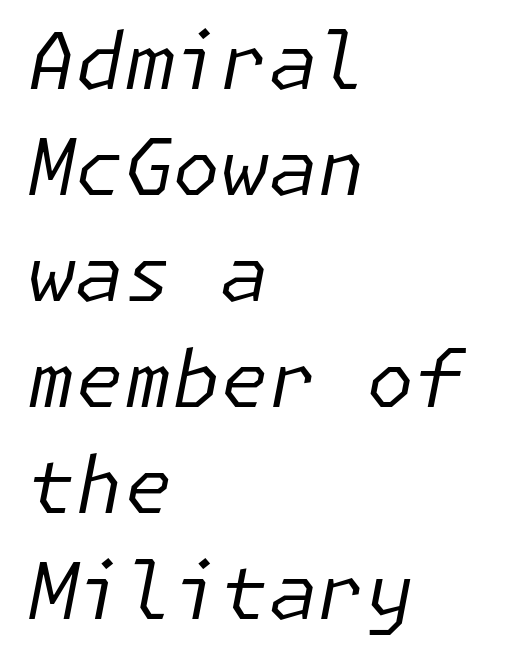
{"italic": "yes", "lean": "right", "slant_degrees": 11, "bold": "no", "weight": "regular", "width": "normal", "stroke_contrast": "low", "x_height": "medium", "underline": "no", "align": "left", "line_spacing": "normal", "line_spacing_ratio": 1.36, "letter_spacing": "normal", "letter_spacing_em": 0.0, "glyph_px": 78}
